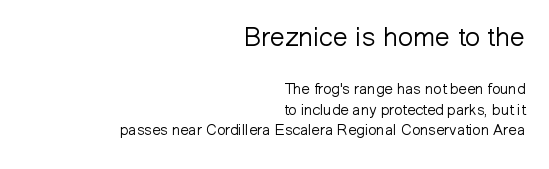
All the whitespace from short lines collects on the left. The strip under each line holds only bare page. Glyph-to-glyph distance matches everyday printed text. Does the lettering tilt? It doesn't — this is upright.
